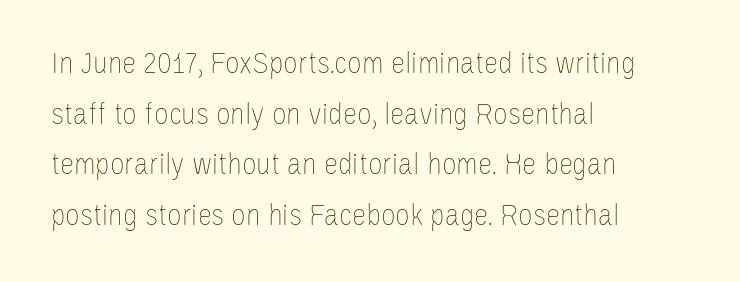
Q: Is the text bold? A: No.
Q: Is the text italic (slanted)? A: No, it is upright.
Q: Is the text underlined? A: No.
Q: How is the paragraph aligned? A: Left-aligned.
Q: Is the spacing between letters normal or unusually wide? A: Normal.
Q: Is the spacing between lines tight, normal or loose? A: Normal.
Q: Width (condensed, normal, or wide)? A: Condensed.
Q: Stroke contrast? A: Low.
Q: x-height? A: Large.
Q: Monospaced? A: No.
